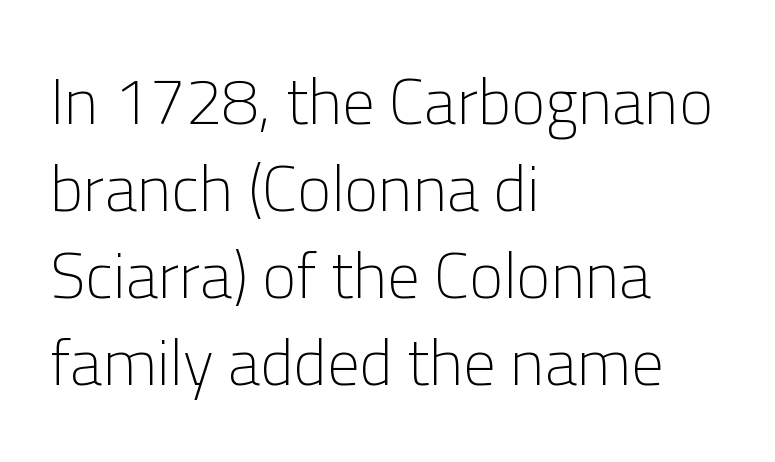
The image shows 65 px light sans-serif type, upright; set left-aligned, normal line spacing (1.34x), normal letter spacing, not underlined; low stroke contrast and a medium x-height.
